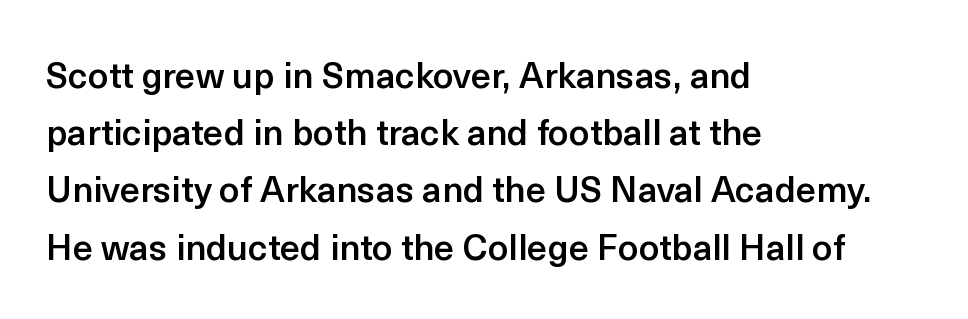
Normally led — the rows are evenly, conventionally spaced. The lines in this sample share a left origin and differ only in where they stop. Does extra space separate the letters? No, they use regular spacing. The passage shown is typed in a proportional face where columns would drift. Typographic density is moderately raised because the face is semibold. I'd call this a sans setting — the letters go barefoot.
